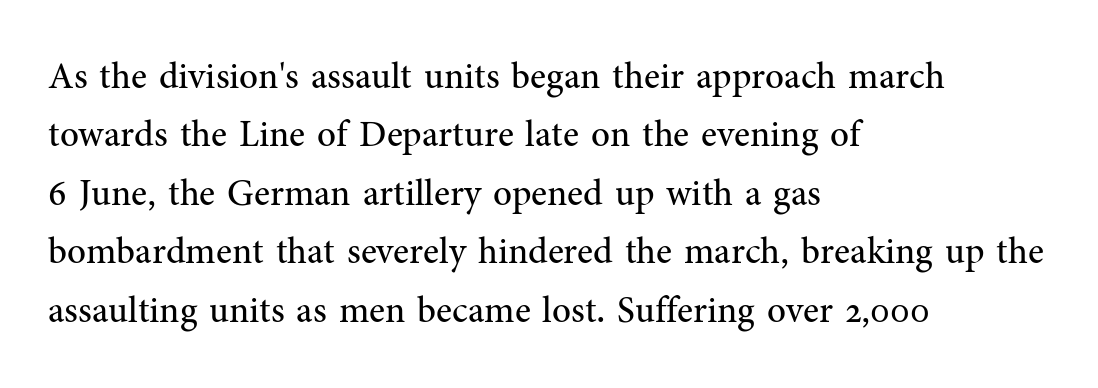
Q: Is the text bold? A: No.
Q: Is the text italic (slanted)? A: No, it is upright.
Q: Is the typeface a serif or a sans-serif typeface? A: Serif.
Q: Is the text underlined? A: No.
Q: How is the paragraph aligned? A: Left-aligned.
Q: Is the spacing between letters normal or unusually wide? A: Normal.
Q: Is the spacing between lines tight, normal or loose? A: Normal.
Q: Width (condensed, normal, or wide)? A: Normal.
Q: Stroke contrast? A: Medium.
Q: x-height? A: Medium.
Q: Monospaced? A: No.
